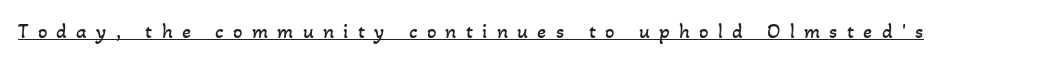
Q: Is the text bold? A: No.
Q: Is the text underlined? A: Yes.
Q: Is the spacing between letters normal or unusually wide? A: Unusually wide.
